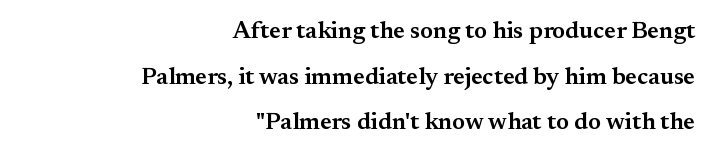
This sample is right-justified, so line beginnings fall wherever the words allow. The font is running at a semibold setting, under full bold. If you measured baseline to baseline, you'd find a long distance. Honestly, the letter spacing is just normal — you wouldn't notice it.
